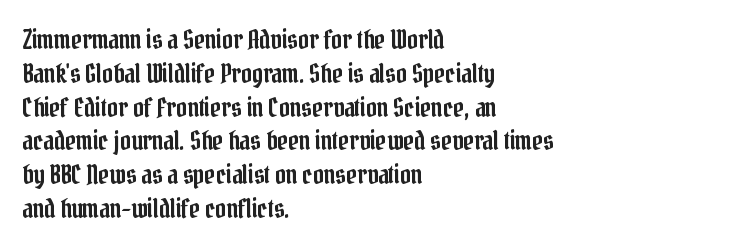
Q: Is the text italic (slanted)? A: No, it is upright.
Q: Is the text underlined? A: No.
Q: How is the paragraph aligned? A: Left-aligned.
Q: Is the spacing between letters normal or unusually wide? A: Normal.
Q: Is the spacing between lines tight, normal or loose? A: Normal.
